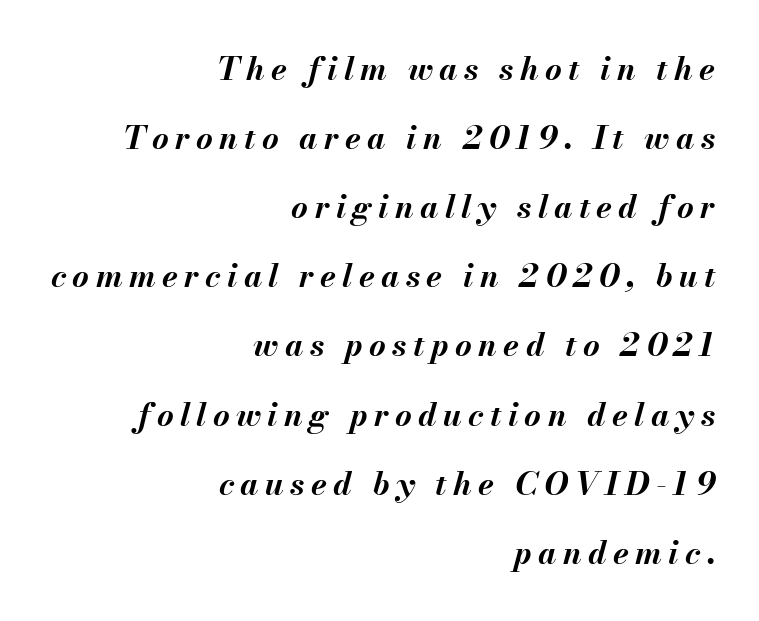
Q: Is the text bold? A: Yes.
Q: Is the text italic (slanted)? A: Yes, it leans right by about 13 degrees.
Q: Is the text underlined? A: No.
Q: How is the paragraph aligned? A: Right-aligned.
Q: Is the spacing between letters normal or unusually wide? A: Unusually wide.
Q: Is the spacing between lines tight, normal or loose? A: Loose.
Q: Width (condensed, normal, or wide)? A: Normal.
Q: Stroke contrast? A: Medium.
Q: x-height? A: Small.
Q: Monospaced? A: No.
